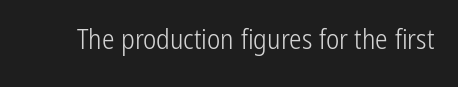
The image shows 28 px light, condensed sans-serif type, upright; set normal letter spacing, not underlined; low stroke contrast and a medium x-height.
